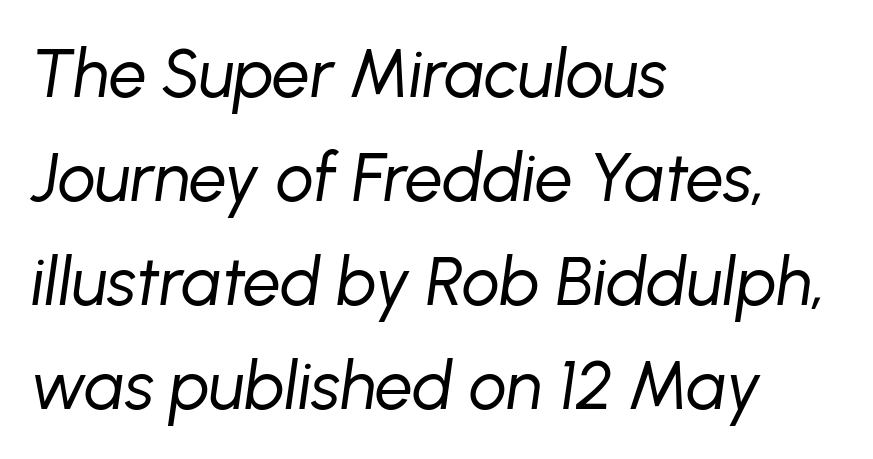
The weight would be labelled regular, book, light, or lighter still. Do the characters align in a grid? No, the font is proportional. Here the glyphs are tracked normally, forming tight word shapes. The foot of each line stays bare and open. The text carries the slant typical of an italic or oblique font. The vertical gap from one line to the next is medium.
